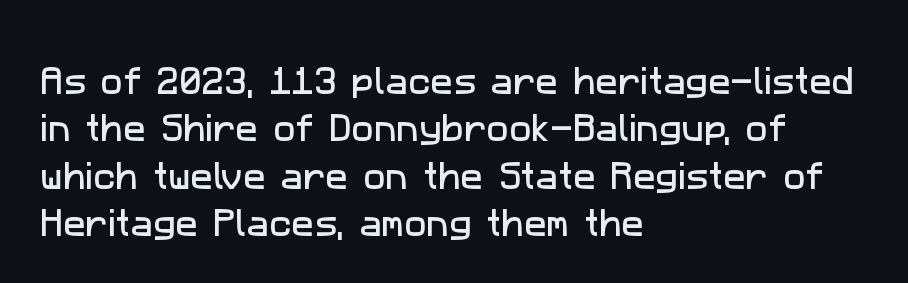
Q: Is the typeface a serif or a sans-serif typeface? A: Sans-serif.
Q: Is the text underlined? A: No.
Q: How is the paragraph aligned? A: Left-aligned.
Q: Is the spacing between letters normal or unusually wide? A: Normal.
Q: Is the spacing between lines tight, normal or loose? A: Normal.
Q: Width (condensed, normal, or wide)? A: Normal.
Q: Stroke contrast? A: Low.
Q: x-height? A: Medium.
Q: Monospaced? A: No.
